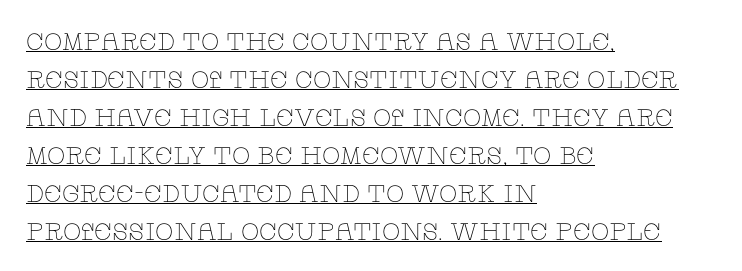
This rendering uses left alignment, leaving the right contour irregular. The rendering uses a moderate line-height, typical for paragraphs. Decoration check: the copy is underlined. Nope, not italic — everything's standing straight. The font is comparable to plain body text, perhaps lighter.
